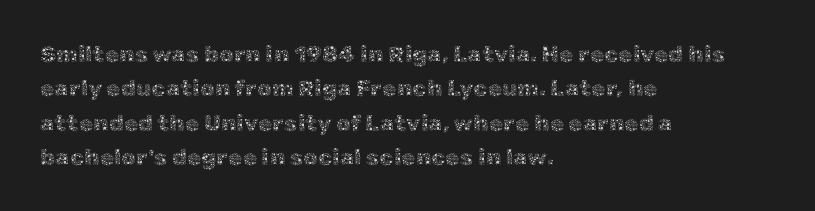
Q: Is the text bold? A: No.
Q: Is the text italic (slanted)? A: No, it is upright.
Q: Is the text underlined? A: No.
Q: How is the paragraph aligned? A: Left-aligned.
Q: Is the spacing between letters normal or unusually wide? A: Normal.
Q: Is the spacing between lines tight, normal or loose? A: Normal.
